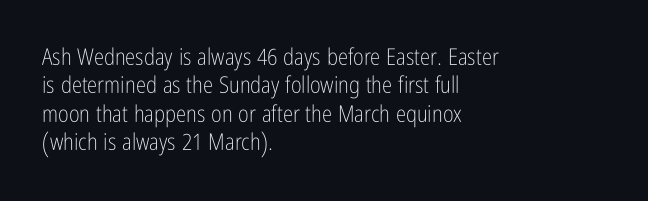
{"italic": "no", "bold": "no", "underline": "no", "align": "left", "line_spacing_ratio": 1.23, "letter_spacing": "normal", "letter_spacing_em": 0.0, "glyph_px": 23}
